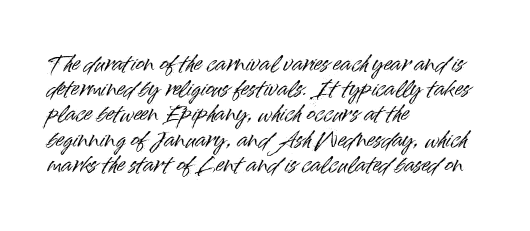
Q: Is the text italic (slanted)? A: Yes.
Q: Is the text underlined? A: No.
Q: How is the paragraph aligned? A: Left-aligned.
Q: Is the spacing between letters normal or unusually wide? A: Normal.
